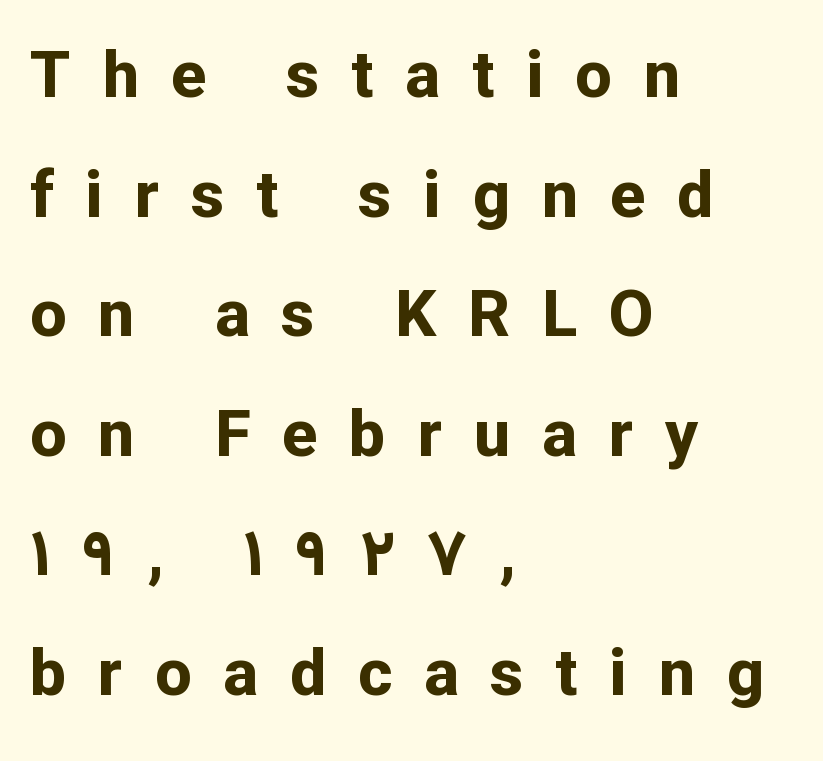
The image shows 65 px bold sans-serif type, upright; set left-aligned, line spacing 1.84x, unusually wide letter spacing (+0.49 em), not underlined; low stroke contrast and a medium x-height.
